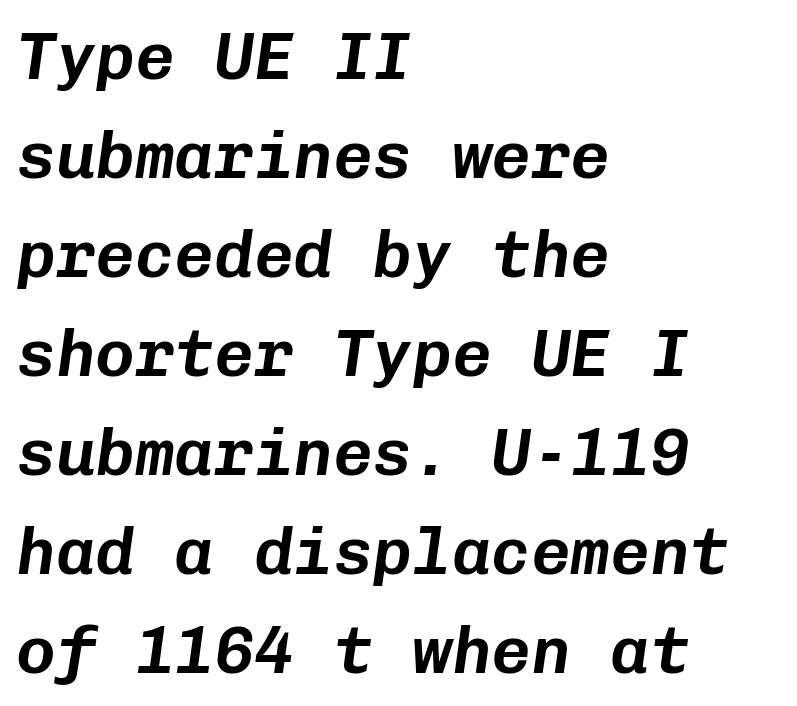
Q: Is the text italic (slanted)? A: Yes, it leans right by about 8 degrees.
Q: Is the text underlined? A: No.
Q: How is the paragraph aligned? A: Left-aligned.
Q: Is the spacing between letters normal or unusually wide? A: Normal.
Q: Is the spacing between lines tight, normal or loose? A: Normal.
Q: Width (condensed, normal, or wide)? A: Normal.
Q: Stroke contrast? A: Low.
Q: x-height? A: Medium.
Q: Monospaced? A: Yes.
